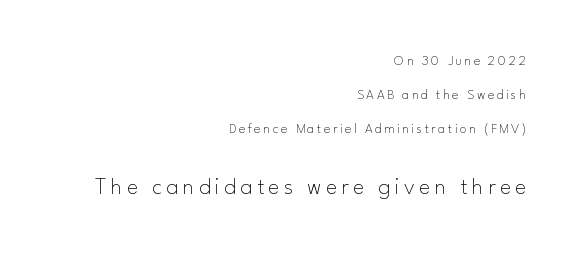
Q: Is the text bold? A: No.
Q: Is the text italic (slanted)? A: No, it is upright.
Q: Is the text underlined? A: No.
Q: How is the paragraph aligned? A: Right-aligned.
Q: Is the spacing between lines tight, normal or loose? A: Loose.
Q: Which block of text is set in a larger size, the first (top) or the second (bottom)? A: The second (bottom) one.
